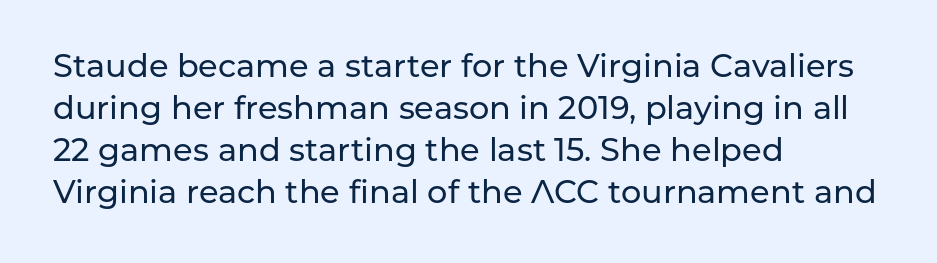
{"serif": "no", "italic": "no", "width": "normal", "stroke_contrast": "low", "x_height": "medium", "monospaced": "no", "underline": "no", "align": "left", "line_spacing": "normal", "line_spacing_ratio": 1.31, "letter_spacing": "normal", "letter_spacing_em": 0.0, "glyph_px": 32}
